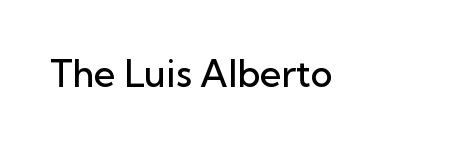
Q: Is the text bold? A: Semi-bold.
Q: Is the text italic (slanted)? A: No, it is upright.
Q: Is the typeface a serif or a sans-serif typeface? A: Sans-serif.
Q: Is the text underlined? A: No.
Q: Is the spacing between letters normal or unusually wide? A: Normal.
Q: Width (condensed, normal, or wide)? A: Normal.
Q: Stroke contrast? A: Low.
Q: x-height? A: Medium.
Q: Monospaced? A: No.
